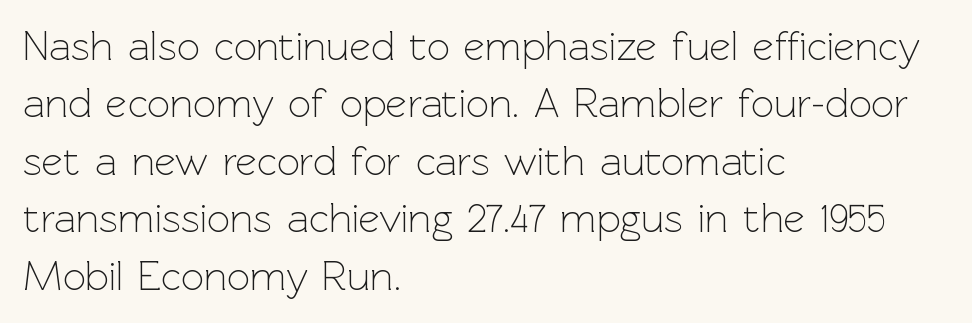
{"serif": "no", "italic": "no", "bold": "no", "weight": "light", "width": "normal", "x_height": "medium", "monospaced": "no", "underline": "no", "align": "left", "line_spacing": "normal", "line_spacing_ratio": 1.4, "letter_spacing": "normal", "letter_spacing_em": 0.0, "glyph_px": 41}
